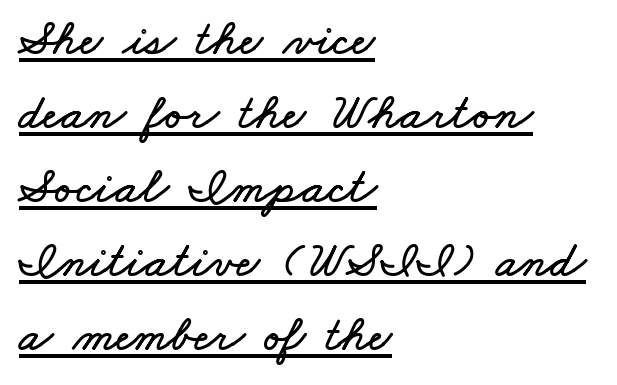
The image shows 50 px wide type; set left-aligned, normal line spacing (1.48x), normal letter spacing, underlined; low stroke contrast and a small x-height.
